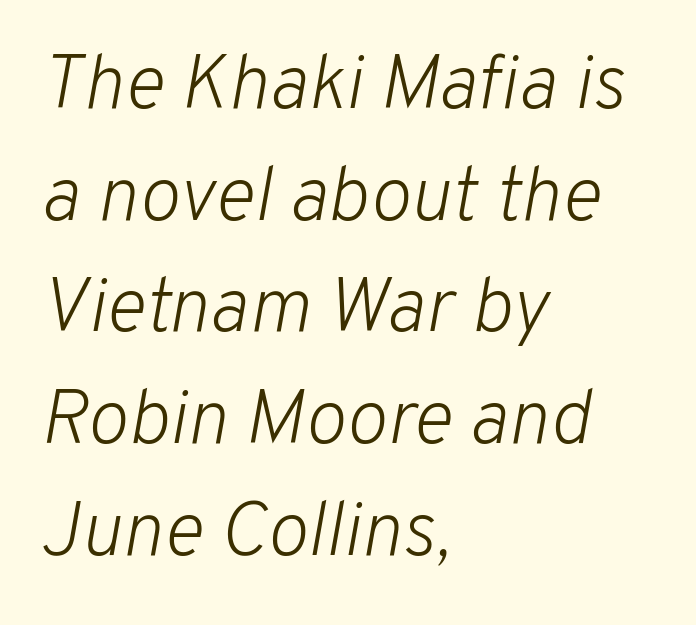
{"italic": "yes", "lean": "right", "slant_degrees": 10, "bold": "no", "weight": "light", "width": "normal", "stroke_contrast": "low", "x_height": "medium", "monospaced": "no", "underline": "no", "align": "left", "line_spacing": "normal", "line_spacing_ratio": 1.45, "letter_spacing": "normal", "letter_spacing_em": 0.0, "glyph_px": 77}
